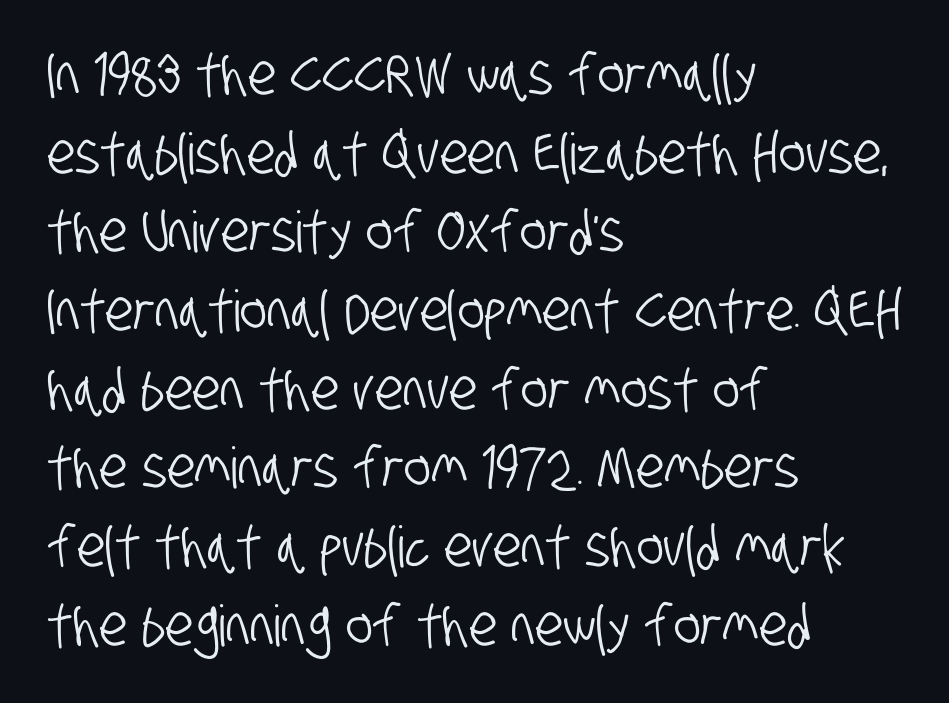
How would I describe the line gaps? Plain and ordinary. Grotesque or geometric, the face here clearly has no serifs. Standard letterfit; no display-style spreading of the glyphs. Note the varied advance widths — an 'i' is clearly narrower than an 'm'. The passage is arranged the way most books set body copy — flush left.
